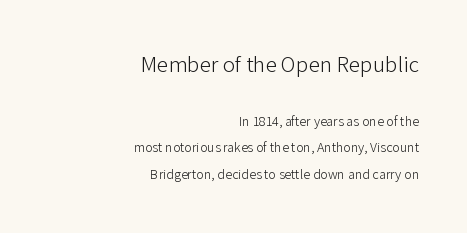
Descender tails drop into unmarked territory. A typesetter would mark this as roman, not italic. Airy leading. Size contrast runs from large at the top to small at the bottom. Between one letter and the next there's only the usual sliver of space. Compared with a flush-left layout, this one pins lines to the opposite, right side.
